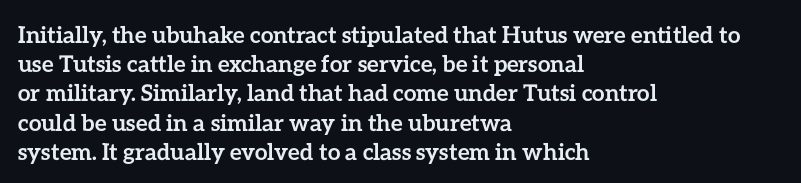
The image shows 23 px bold type, upright; set left-aligned, normal line spacing (1.27x), normal letter spacing, not underlined.
